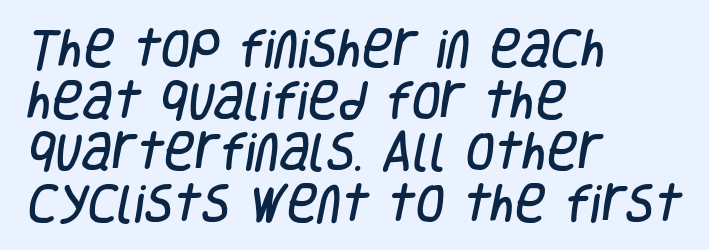
Q: Is the typeface a serif or a sans-serif typeface? A: Sans-serif.
Q: Is the text underlined? A: No.
Q: How is the paragraph aligned? A: Left-aligned.
Q: Is the spacing between letters normal or unusually wide? A: Normal.
Q: Width (condensed, normal, or wide)? A: Condensed.
Q: Stroke contrast? A: Low.
Q: x-height? A: Large.
Q: Monospaced? A: No.
